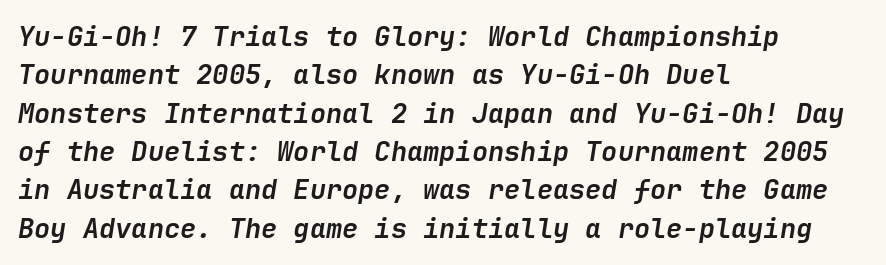
Q: Is the text bold? A: Yes.
Q: Is the text italic (slanted)? A: Yes, it leans right by about 9 degrees.
Q: Is the text underlined? A: No.
Q: How is the paragraph aligned? A: Left-aligned.
Q: Is the spacing between letters normal or unusually wide? A: Normal.
Q: Is the spacing between lines tight, normal or loose? A: Normal.
